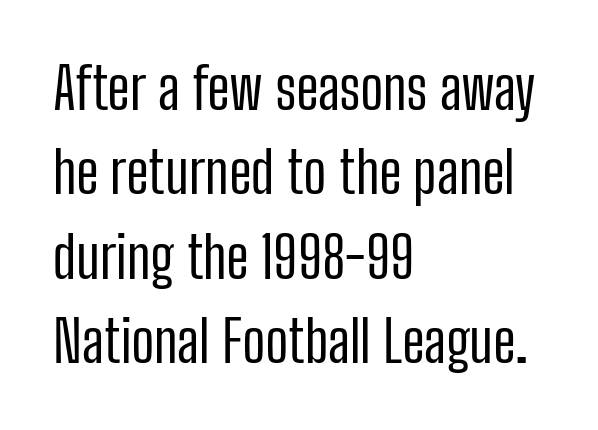
The rendering anchors every line to the left-hand side. Posture: straight, roman, zero tilt. Vertical stems look standard width or narrower in stroke. This is sans-serif lettering, the kind often seen on screens and signage. Think of a printed novel: that variable character pitch is what you see here. Nobody drew a line under any word here.
